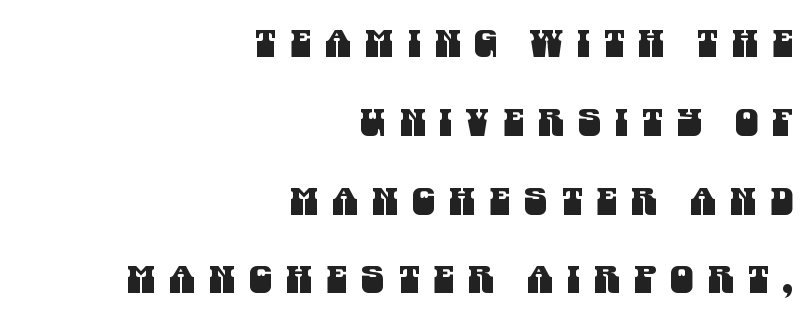
Compared with typical body copy, the letter spacing here is much looser. Think of a printed novel: that variable character pitch is what you see here. Vertically, the passage feels expansive, rows floating well apart. Glance below the letters and you will spot only blank space.
